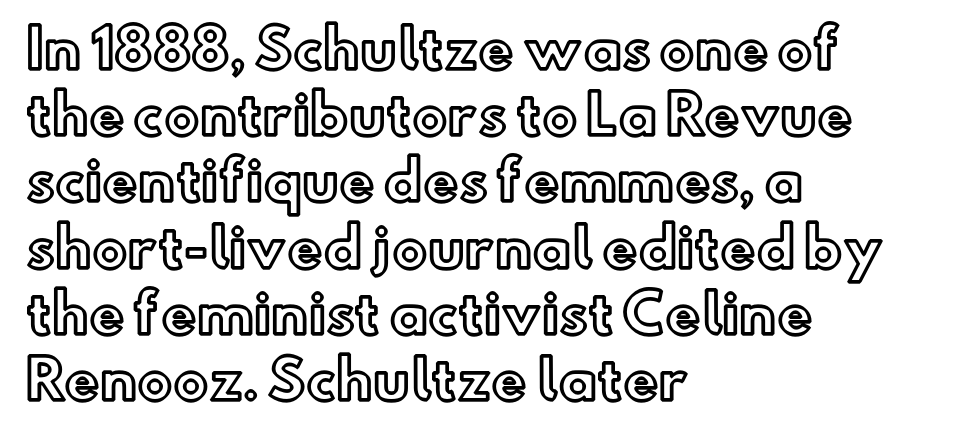
Designer's note — italics off, roman on. In terms of letterspacing, this is plain default setting. Is there much room between lines? A standard amount, neither cramped nor airy. These lines are rendered in a variable-pitch font.
